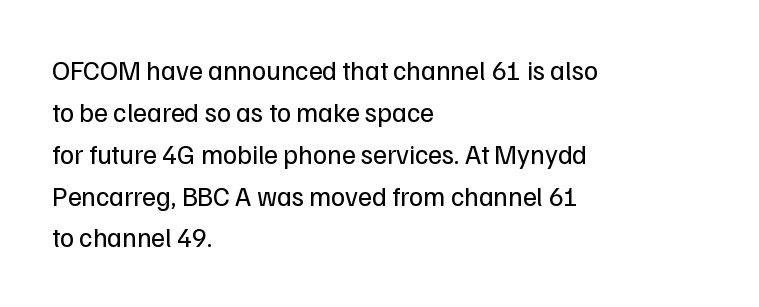
{"italic": "no", "bold": "no", "underline": "no", "align": "left", "line_spacing": "normal", "line_spacing_ratio": 1.55, "letter_spacing": "normal", "letter_spacing_em": 0.0, "glyph_px": 27}
